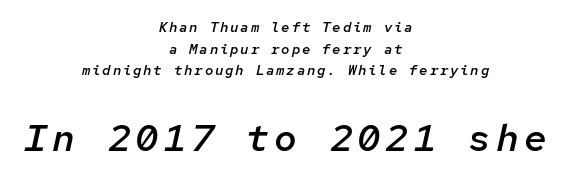
Q: Is the text bold? A: Semi-bold.
Q: Is the text italic (slanted)? A: Yes, it leans right by about 12 degrees.
Q: Is the text underlined? A: No.
Q: How is the paragraph aligned? A: Centered.
Q: Is the spacing between lines tight, normal or loose? A: Normal.
Q: Which block of text is set in a larger size, the first (top) or the second (bottom)? A: The second (bottom) one.
Q: Width (condensed, normal, or wide)? A: Normal.
Q: Stroke contrast? A: Low.
Q: x-height? A: Medium.
Q: Monospaced? A: Yes.
